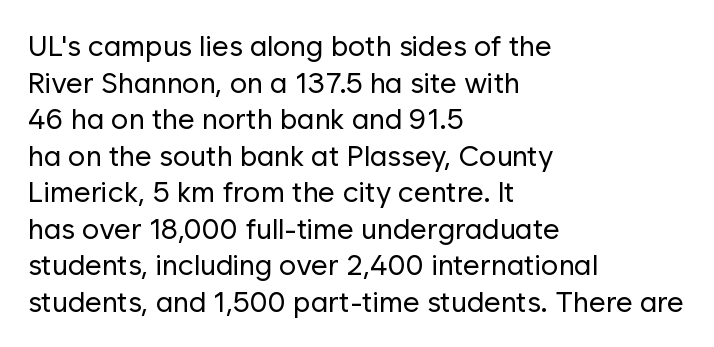
The image shows 29 px regular-weight sans-serif type, upright; set left-aligned, normal line spacing (1.26x), normal letter spacing, not underlined; low stroke contrast and a medium x-height.
